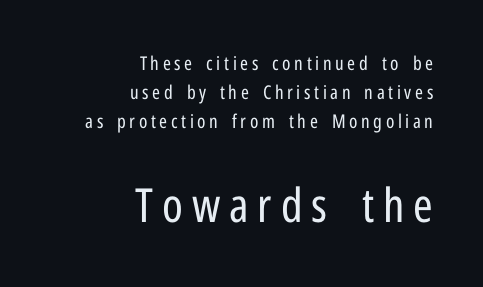
{"serif": "no", "italic": "no", "bold": "no", "weight": "regular", "width": "condensed", "stroke_contrast": "low", "x_height": "medium", "monospaced": "no", "underline": "no", "align": "right", "line_spacing": "normal", "line_spacing_ratio": 1.52, "larger_block": "second", "size_ratio": 2.47, "glyph_px": 47}
